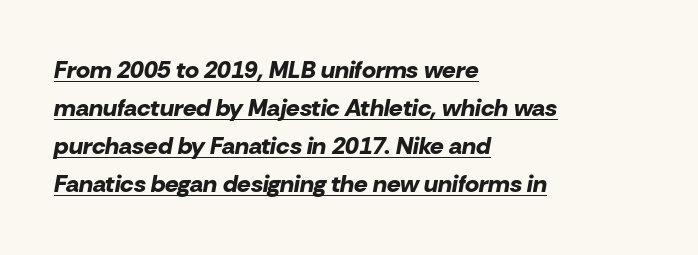
The font is running at its bold setting. Is there much room between lines? A standard amount, neither cramped nor airy. Underline: present. Characters follow at the spacing the type designer built in. The specimen reads as italic at a glance.
